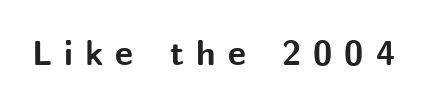
The image shows 35 px bold sans-serif type, upright; set unusually wide letter spacing (+0.34 em), not underlined; medium stroke contrast and a medium x-height.
